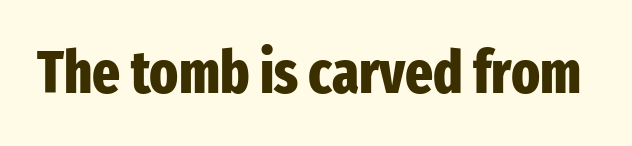
The designer went with a sans here, leaving each stem footless. No italicization has been applied; the sample stays upright. Summary of weight: heavy, a full bold. Think of a printed novel: that variable character pitch is what you see here. What stands out about the letter spacing? Nothing — it is the standard amount. Anything drawn beneath the words? Only blank space.
